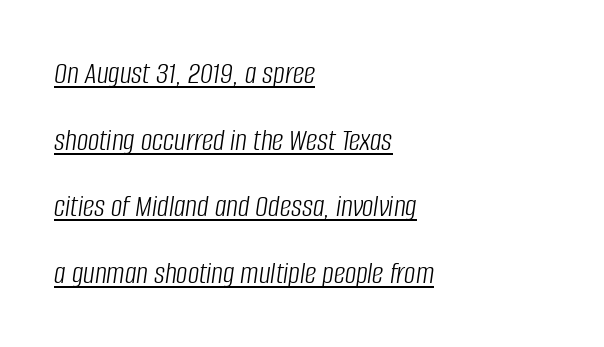
Q: Is the text bold? A: No.
Q: Is the text italic (slanted)? A: Yes, it leans right by about 8 degrees.
Q: Is the text underlined? A: Yes.
Q: How is the paragraph aligned? A: Left-aligned.
Q: Is the spacing between letters normal or unusually wide? A: Normal.
Q: Is the spacing between lines tight, normal or loose? A: Loose.
Q: Width (condensed, normal, or wide)? A: Condensed.
Q: Stroke contrast? A: Low.
Q: x-height? A: Large.
Q: Monospaced? A: No.
